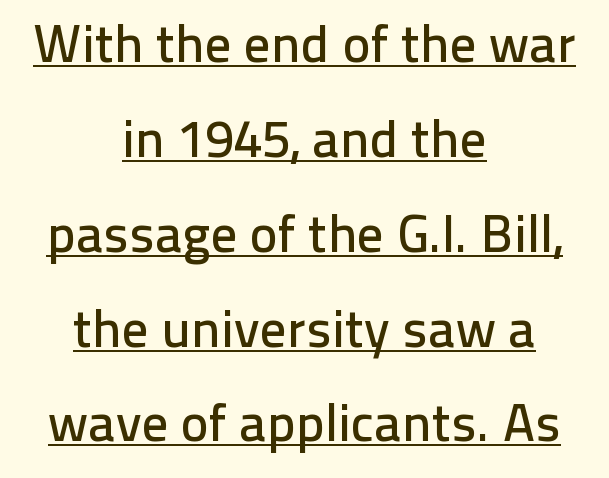
The image shows 53 px sans-serif type, upright; set centered, line spacing 1.79x, normal letter spacing, underlined; low stroke contrast and a medium x-height.
